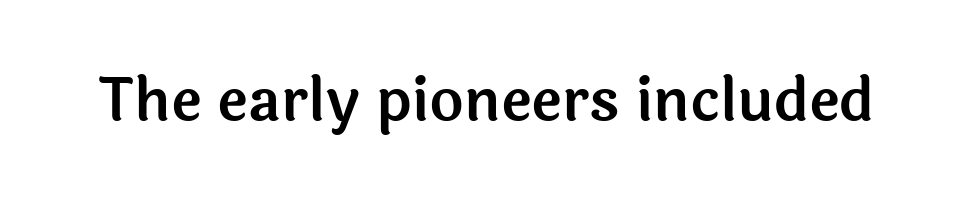
The text was rendered using a sans face with plain stroke endings. Letter spacing: default. Here the designer chose a conventional face with non-uniform glyph widths. The specimen reads as upright at a glance.
